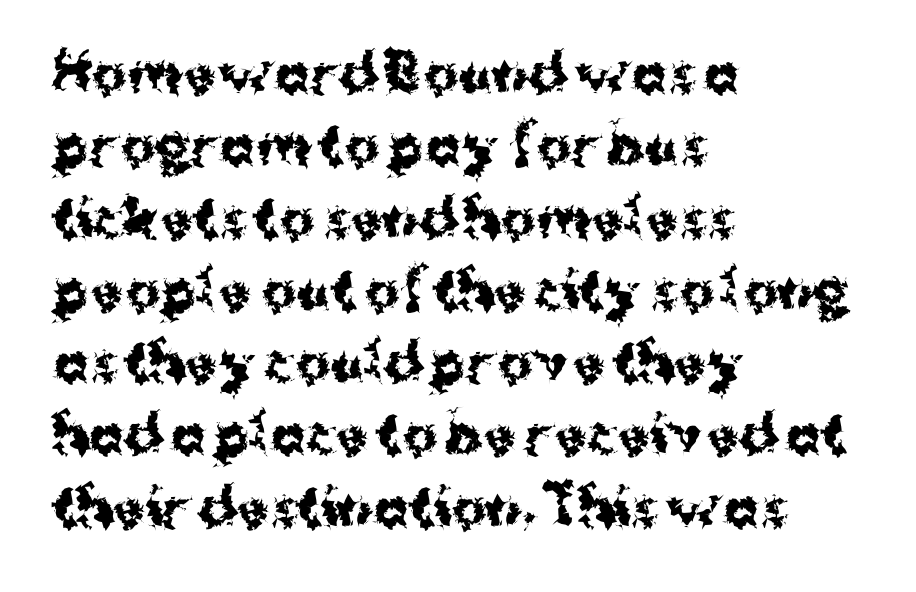
Q: Is the text bold? A: Yes.
Q: Is the text italic (slanted)? A: No, it is upright.
Q: Is the typeface a serif or a sans-serif typeface? A: Sans-serif.
Q: Is the text underlined? A: No.
Q: How is the paragraph aligned? A: Left-aligned.
Q: Is the spacing between letters normal or unusually wide? A: Normal.
Q: Is the spacing between lines tight, normal or loose? A: Normal.
Q: Width (condensed, normal, or wide)? A: Normal.
Q: Stroke contrast? A: Medium.
Q: x-height? A: Medium.
Q: Monospaced? A: No.
